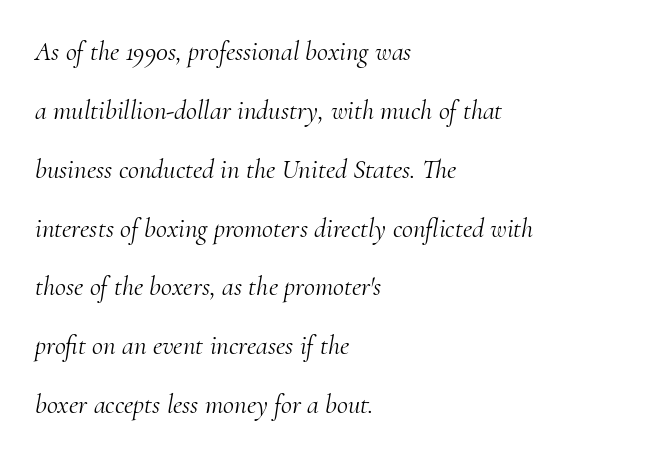
{"italic": "yes", "lean": "right", "slant_degrees": 10, "bold": "no", "underline": "no", "align": "left", "line_spacing": "loose", "line_spacing_ratio": 2.18, "letter_spacing": "normal", "letter_spacing_em": 0.0, "glyph_px": 27}
